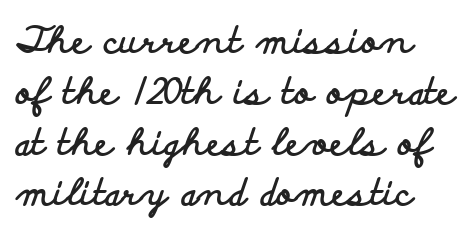
{"serif": "no", "bold": "yes", "weight": "bold", "width": "wide", "stroke_contrast": "low", "x_height": "small", "monospaced": "no", "underline": "no", "line_spacing": "normal", "line_spacing_ratio": 1.41, "letter_spacing": "normal", "letter_spacing_em": 0.0, "glyph_px": 36}
